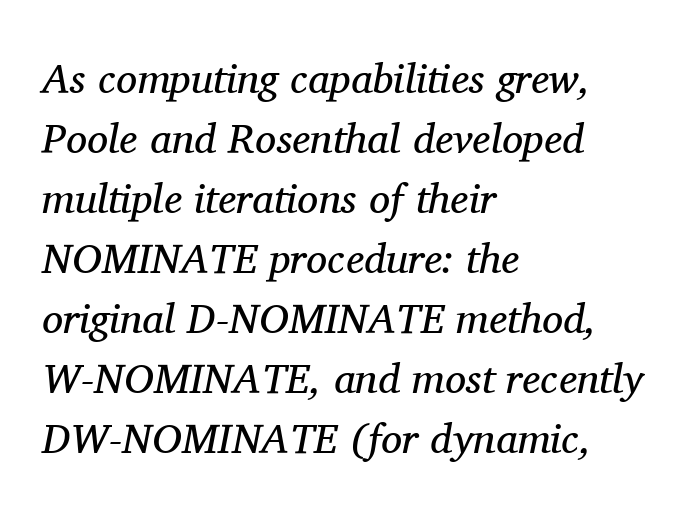
{"serif": "yes", "italic": "yes", "lean": "right", "slant_degrees": 11, "bold": "no", "weight": "regular", "width": "normal", "stroke_contrast": "medium", "x_height": "medium", "monospaced": "no", "underline": "no", "align": "left", "line_spacing": "normal", "line_spacing_ratio": 1.43, "letter_spacing": "normal", "letter_spacing_em": 0.0, "glyph_px": 42}
